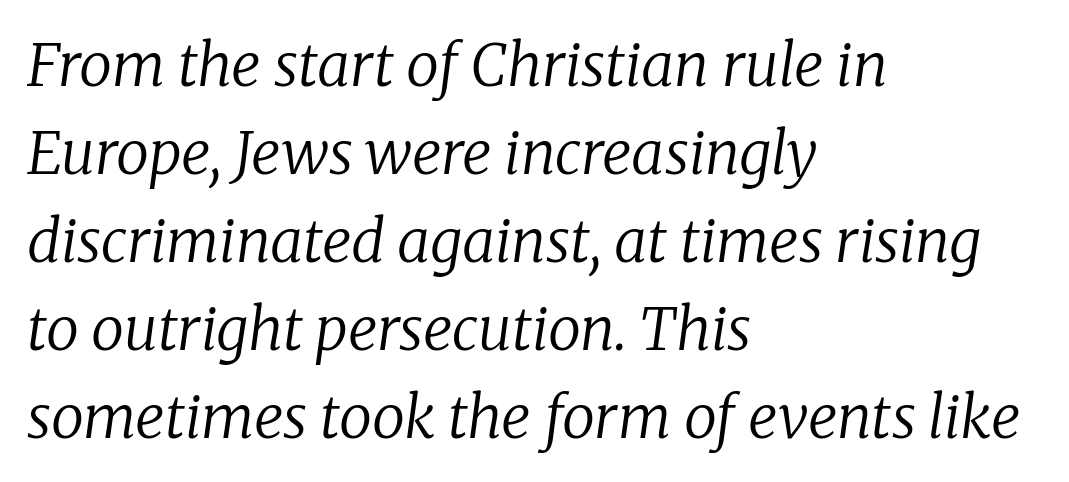
Q: Is the text bold? A: No.
Q: Is the text italic (slanted)? A: Yes, it leans right by about 8 degrees.
Q: Is the typeface a serif or a sans-serif typeface? A: Serif.
Q: Is the text underlined? A: No.
Q: How is the paragraph aligned? A: Left-aligned.
Q: Is the spacing between letters normal or unusually wide? A: Normal.
Q: Is the spacing between lines tight, normal or loose? A: Normal.
Q: Width (condensed, normal, or wide)? A: Normal.
Q: Stroke contrast? A: Low.
Q: x-height? A: Medium.
Q: Monospaced? A: No.
